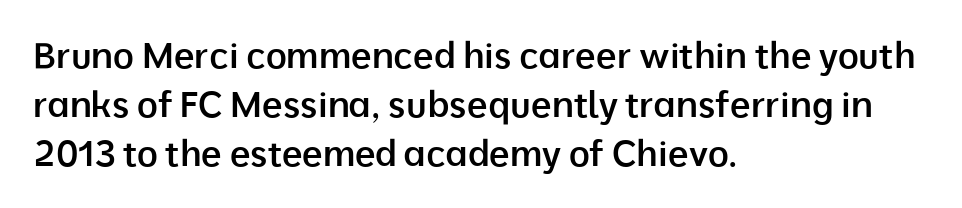
The image shows 36 px semibold sans-serif type, upright; set left-aligned, normal line spacing (1.36x), normal letter spacing, not underlined; low stroke contrast and a medium x-height.
